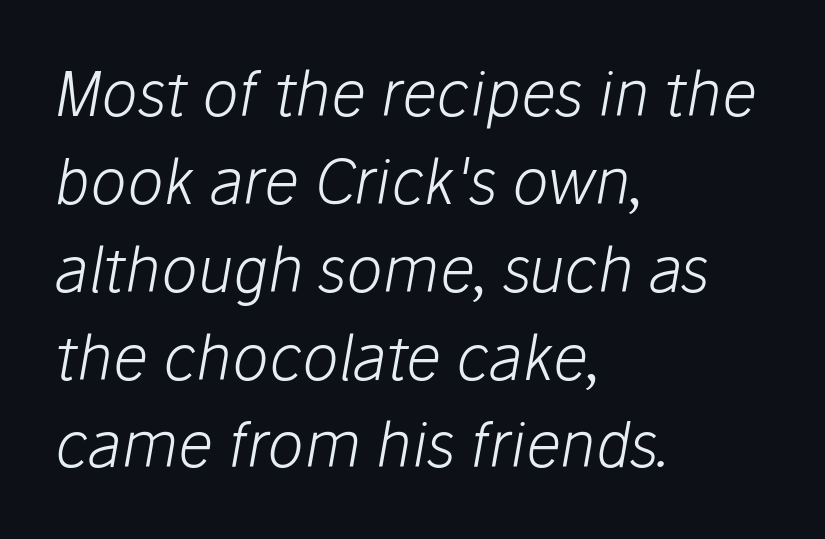
The image shows 61 px light type, italic (leaning right); set left-aligned, normal line spacing (1.44x), normal letter spacing, not underlined; low stroke contrast and a medium x-height.
